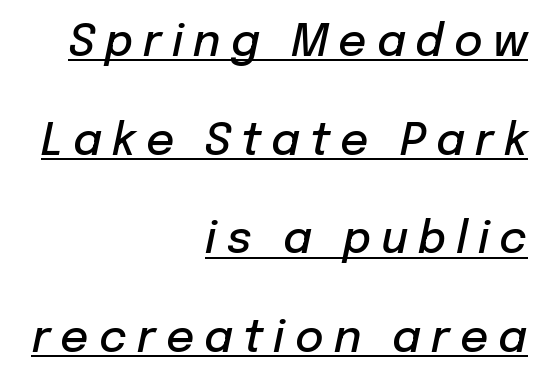
The image shows 44 px semibold type, italic (leaning right); set right-aligned, loose line spacing (2.24x), unusually wide letter spacing (+0.23 em), underlined; low stroke contrast and a medium x-height.
